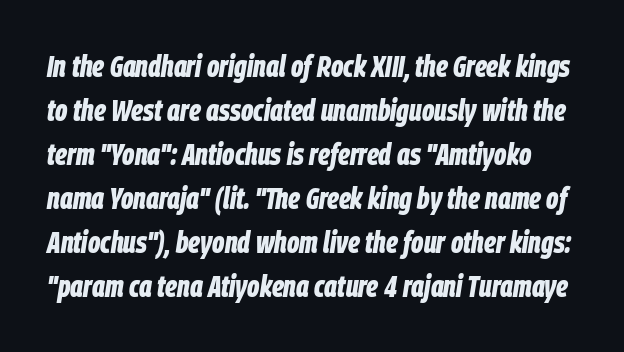
{"italic": "yes", "lean": "right", "slant_degrees": 9, "bold": "yes", "weight": "bold", "width": "condensed", "stroke_contrast": "low", "x_height": "large", "monospaced": "no", "underline": "no", "line_spacing": "normal", "line_spacing_ratio": 1.47, "letter_spacing": "normal", "letter_spacing_em": 0.0, "glyph_px": 30}
